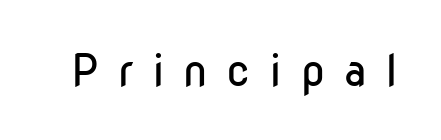
The image shows 44 px regular-weight, condensed sans-serif type, upright; set unusually wide letter spacing (+0.42 em), not underlined; low stroke contrast and a medium x-height.
